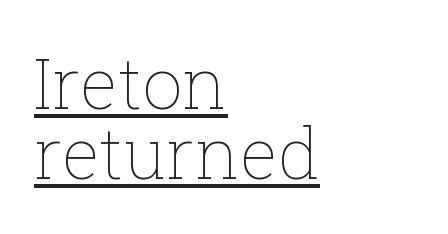
The image shows 71 px thin type, upright; set left-aligned, tight line spacing (0.99x), normal letter spacing, underlined; low stroke contrast and a medium x-height.
